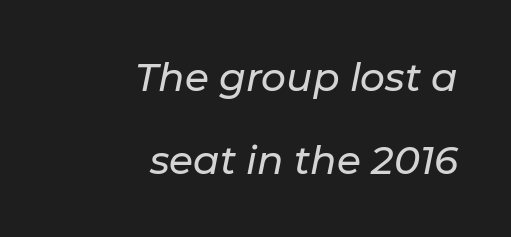
Each row of text sits above clean, open space. In terms of letterspacing, this is plain default setting. Layout note: lines flush right. Looks like regular typesetting: each glyph gets only the width it needs. These lines were composed using italics. Students, observe: this is what heavily led, spacious text looks like.
